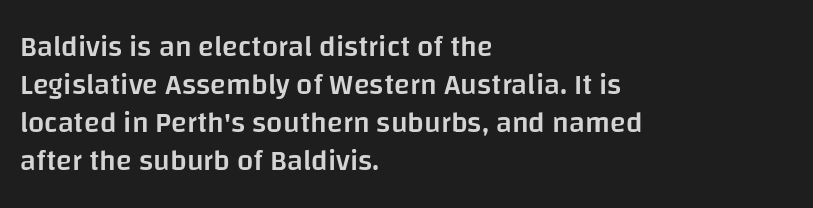
Q: Is the text bold? A: Semi-bold.
Q: Is the text italic (slanted)? A: No, it is upright.
Q: Is the typeface a serif or a sans-serif typeface? A: Sans-serif.
Q: Is the text underlined? A: No.
Q: How is the paragraph aligned? A: Left-aligned.
Q: Is the spacing between letters normal or unusually wide? A: Normal.
Q: Is the spacing between lines tight, normal or loose? A: Normal.
Q: Width (condensed, normal, or wide)? A: Normal.
Q: Stroke contrast? A: Low.
Q: x-height? A: Large.
Q: Monospaced? A: No.
